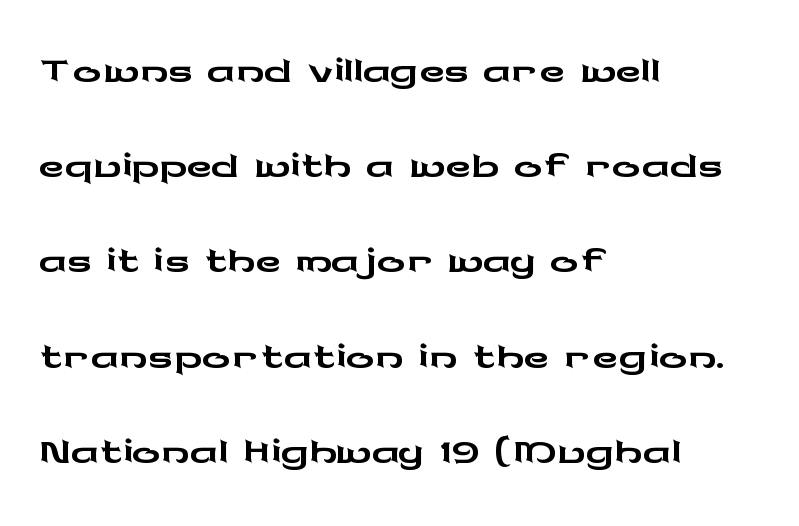
{"serif": "no", "italic": "no", "width": "wide", "stroke_contrast": "low", "x_height": "medium", "monospaced": "no", "underline": "no", "align": "left", "line_spacing": "normal", "line_spacing_ratio": 1.36, "letter_spacing": "normal", "letter_spacing_em": 0.0, "glyph_px": 70}
